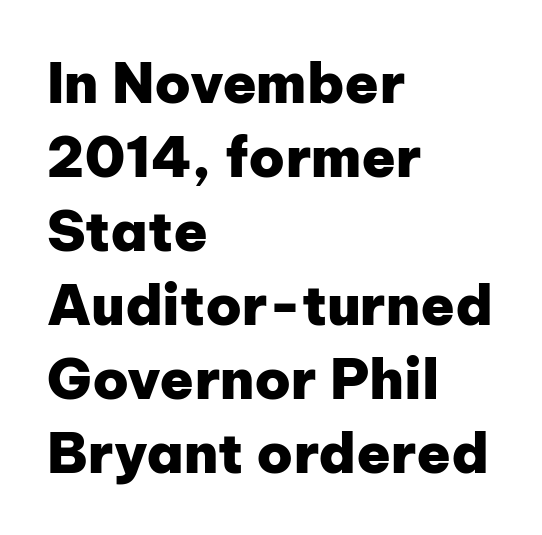
The image shows 56 px heavy sans-serif type, upright; set left-aligned, normal line spacing (1.32x), normal letter spacing, not underlined; low stroke contrast and a medium x-height.
